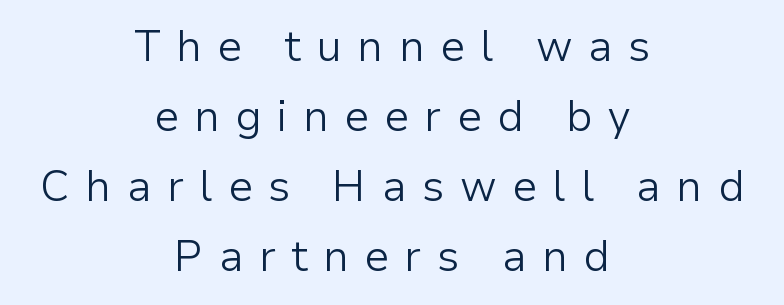
{"serif": "no", "italic": "no", "bold": "no", "weight": "light", "width": "normal", "stroke_contrast": "low", "x_height": "medium", "monospaced": "no", "underline": "no", "align": "center", "line_spacing": "normal", "line_spacing_ratio": 1.63, "letter_spacing": "wide", "letter_spacing_em": 0.36, "glyph_px": 43}
